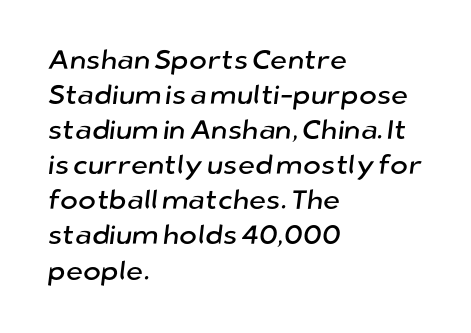
{"underline": "no", "align": "left", "line_spacing": "normal", "line_spacing_ratio": 1.3, "letter_spacing": "normal", "letter_spacing_em": 0.0, "glyph_px": 27}
